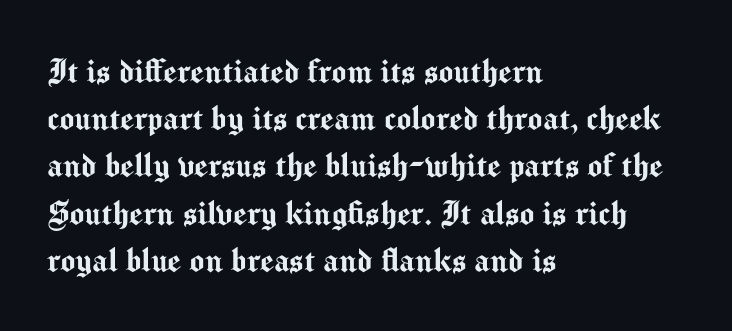
Q: Is the text italic (slanted)? A: No, it is upright.
Q: Is the typeface a serif or a sans-serif typeface? A: Sans-serif.
Q: Is the text underlined? A: No.
Q: How is the paragraph aligned? A: Left-aligned.
Q: Is the spacing between letters normal or unusually wide? A: Normal.
Q: Width (condensed, normal, or wide)? A: Normal.
Q: Stroke contrast? A: Medium.
Q: x-height? A: Medium.
Q: Monospaced? A: No.
